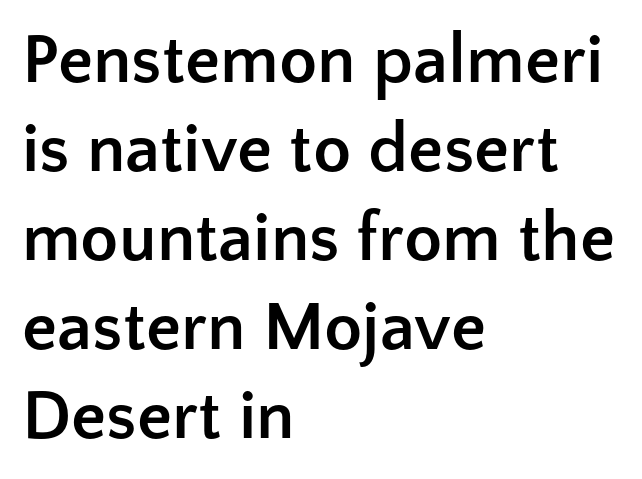
Q: Is the text bold? A: Yes.
Q: Is the text italic (slanted)? A: No, it is upright.
Q: Is the typeface a serif or a sans-serif typeface? A: Sans-serif.
Q: Is the text underlined? A: No.
Q: How is the paragraph aligned? A: Left-aligned.
Q: Is the spacing between letters normal or unusually wide? A: Normal.
Q: Is the spacing between lines tight, normal or loose? A: Normal.
Q: Width (condensed, normal, or wide)? A: Normal.
Q: Stroke contrast? A: Low.
Q: x-height? A: Medium.
Q: Monospaced? A: No.
